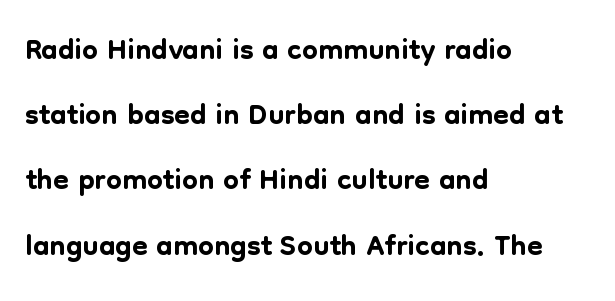
{"serif": "no", "italic": "no", "width": "normal", "stroke_contrast": "low", "x_height": "medium", "monospaced": "no", "underline": "no", "align": "left", "line_spacing": "normal", "line_spacing_ratio": 1.45, "letter_spacing": "normal", "letter_spacing_em": 0.0, "glyph_px": 45}
